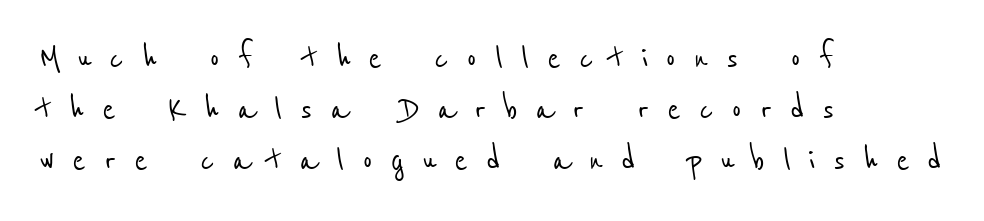
Q: Is the typeface a serif or a sans-serif typeface? A: Sans-serif.
Q: Is the text underlined? A: No.
Q: How is the paragraph aligned? A: Left-aligned.
Q: Is the spacing between letters normal or unusually wide? A: Unusually wide.
Q: Is the spacing between lines tight, normal or loose? A: Normal.
Q: Width (condensed, normal, or wide)? A: Condensed.
Q: Stroke contrast? A: Low.
Q: x-height? A: Medium.
Q: Monospaced? A: No.
